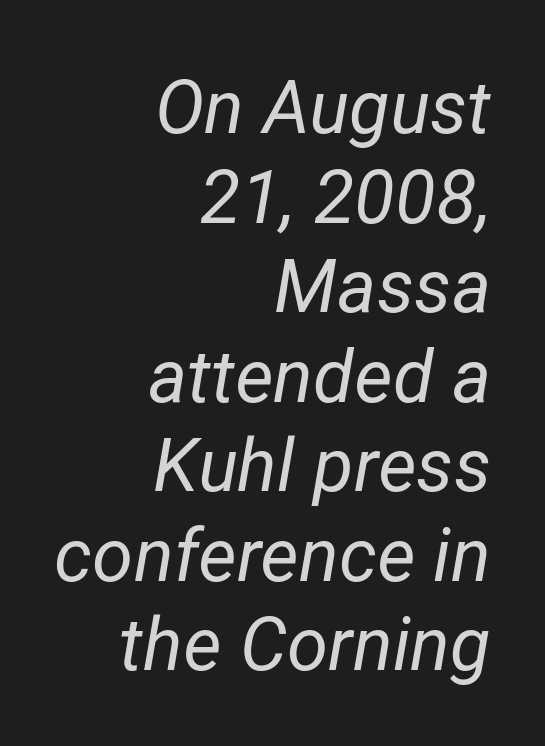
The image shows 74 px regular-weight type, italic (leaning right); set right-aligned, line spacing 1.21x, normal letter spacing, not underlined; low stroke contrast and a medium x-height.
